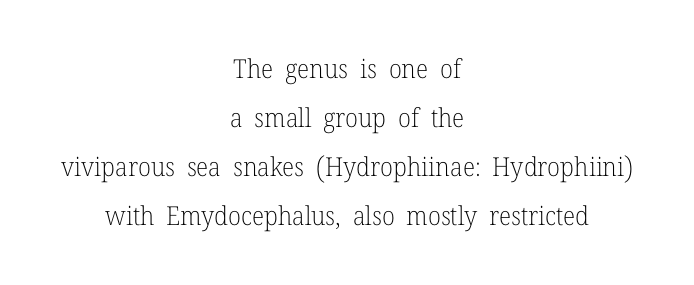
{"italic": "no", "bold": "no", "underline": "no", "align": "center", "line_spacing_ratio": 1.88, "letter_spacing": "normal", "letter_spacing_em": 0.0, "glyph_px": 26}
